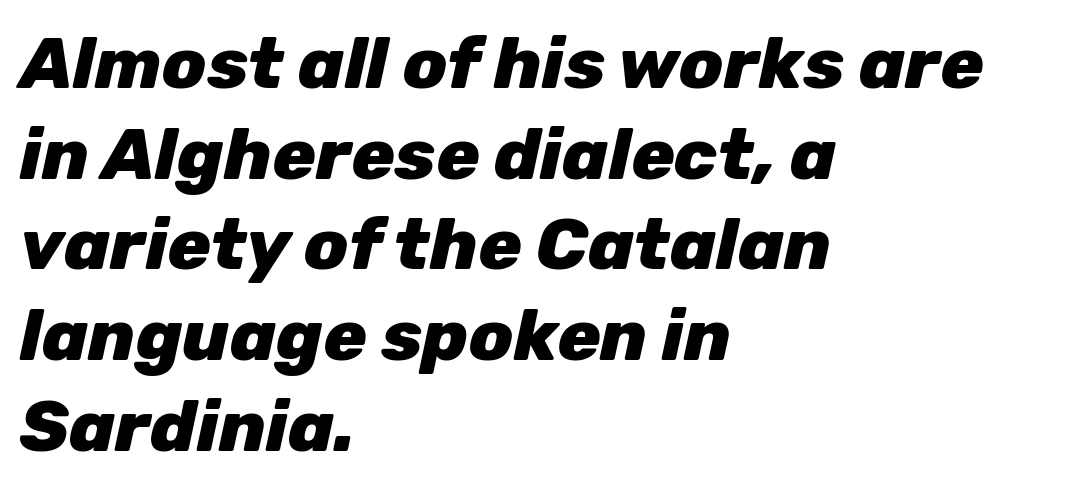
The image shows 72 px heavy type, italic (leaning right); set left-aligned, normal line spacing (1.26x), normal letter spacing, not underlined; low stroke contrast and a medium x-height.
